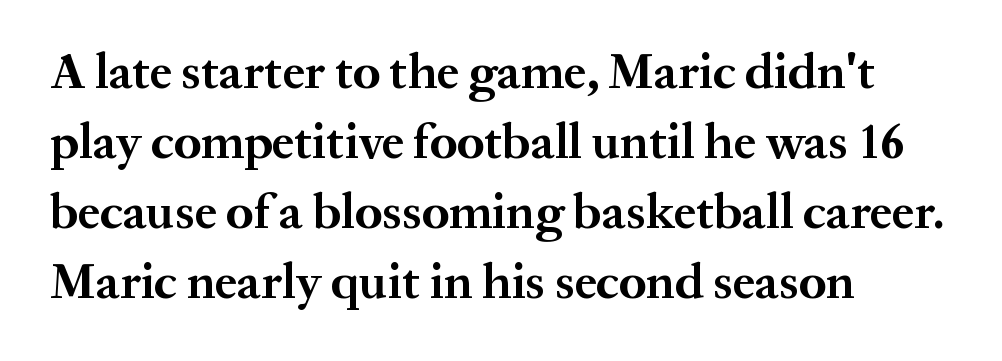
Each glyph is drawn with heavy, bold strokes. Are there feet on the stems? There are — it's a serif. This is roman type, the default non-slanted kind. You could call the tracking neutral — neither tight nor loose. A student would call this left alignment; a typographer would say flush left, rag right. Here the designer chose a conventional face with non-uniform glyph widths.
